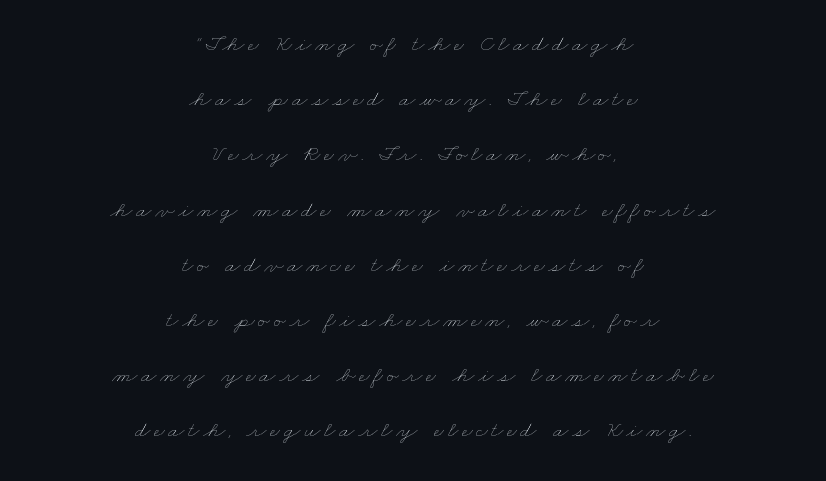
The image shows 23 px text type; set centered, loose line spacing (2.4x), not underlined.
